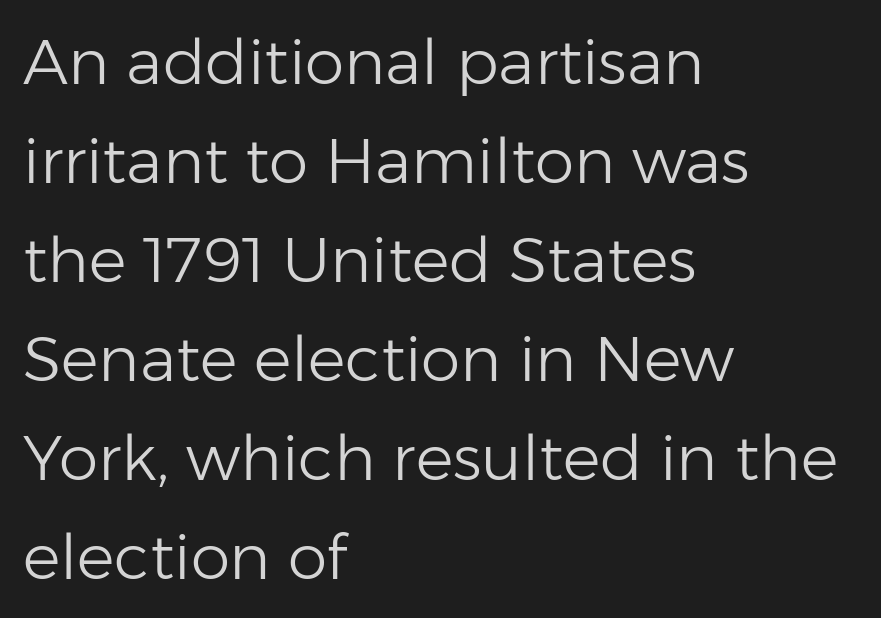
The image shows 63 px light sans-serif type, upright; set left-aligned, normal line spacing (1.57x), normal letter spacing, not underlined; low stroke contrast and a medium x-height.
